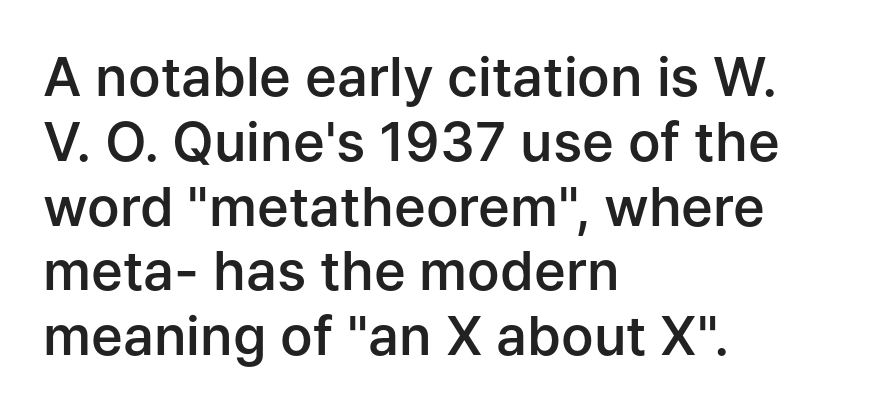
Q: Is the text bold? A: Semi-bold.
Q: Is the text italic (slanted)? A: No, it is upright.
Q: Is the typeface a serif or a sans-serif typeface? A: Sans-serif.
Q: Is the text underlined? A: No.
Q: How is the paragraph aligned? A: Left-aligned.
Q: Is the spacing between letters normal or unusually wide? A: Normal.
Q: Width (condensed, normal, or wide)? A: Normal.
Q: Stroke contrast? A: Low.
Q: x-height? A: Medium.
Q: Monospaced? A: No.
